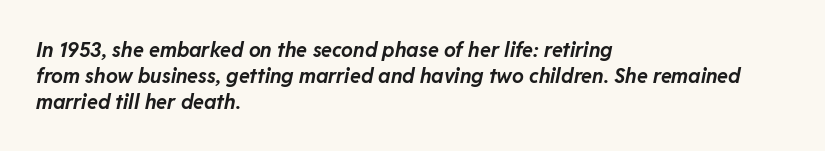
The image shows 20 px bold type, italic (leaning right); set left-aligned, normal line spacing (1.29x), normal letter spacing, not underlined.
